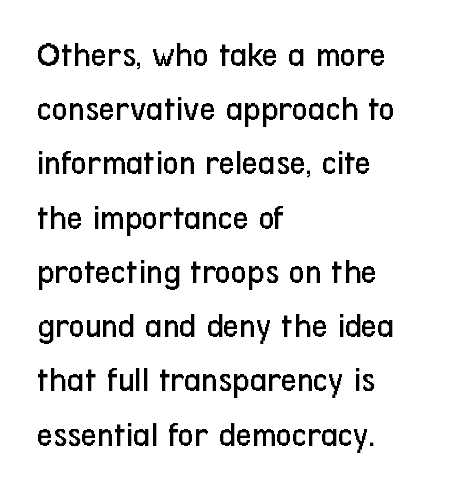
The image shows 35 px regular-weight, condensed sans-serif type, upright; set left-aligned, normal line spacing (1.55x), normal letter spacing, not underlined; low stroke contrast and a medium x-height.
